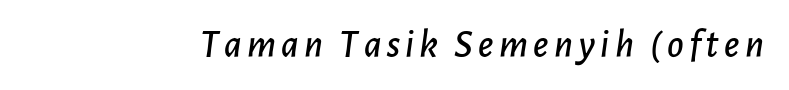
{"italic": "yes", "lean": "right", "slant_degrees": 7, "width": "normal", "stroke_contrast": "low", "x_height": "medium", "monospaced": "no", "underline": "no", "glyph_px": 40}
